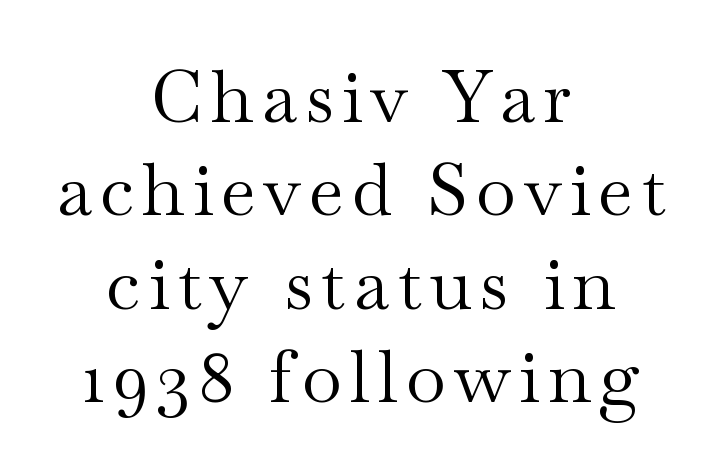
The specimen omits any rule beneath the text block's lines. Think of a printed novel: that variable character pitch is what you see here. These glyphs show unthickened strokes, regular width or finer. Typeset on center — no edge is straight. Little horizontal feet cap the strokes, marking this as serif type. A typesetter would mark this as roman, not italic.
